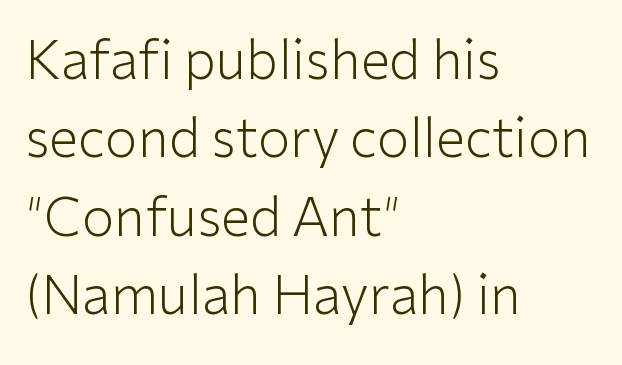
The image shows 53 px light sans-serif type, upright; set left-aligned, normal line spacing (1.48x), normal letter spacing, not underlined; low stroke contrast and a medium x-height.
